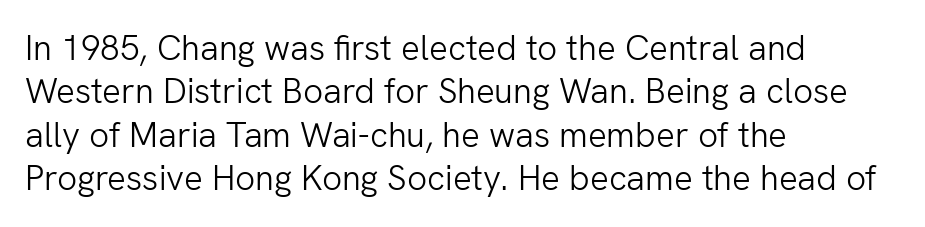
Q: Is the text bold? A: No.
Q: Is the text italic (slanted)? A: No, it is upright.
Q: Is the typeface a serif or a sans-serif typeface? A: Sans-serif.
Q: Is the text underlined? A: No.
Q: How is the paragraph aligned? A: Left-aligned.
Q: Is the spacing between letters normal or unusually wide? A: Normal.
Q: Width (condensed, normal, or wide)? A: Normal.
Q: Stroke contrast? A: Low.
Q: x-height? A: Medium.
Q: Monospaced? A: No.
